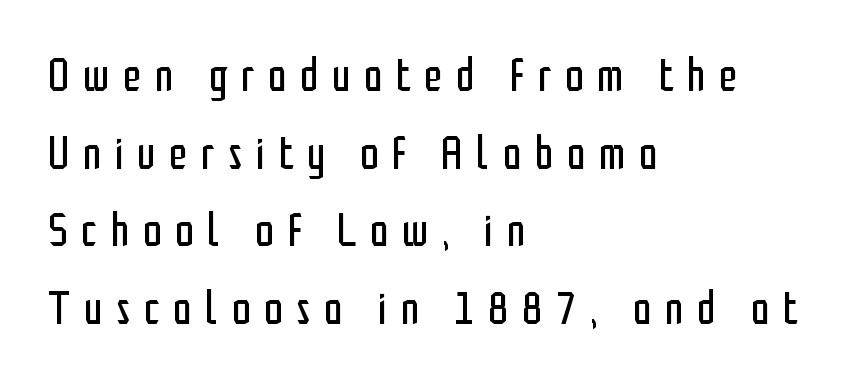
{"serif": "no", "italic": "no", "bold": "no", "weight": "regular", "width": "condensed", "stroke_contrast": "low", "x_height": "medium", "monospaced": "no", "underline": "no", "align": "left", "line_spacing": "normal", "line_spacing_ratio": 1.65, "letter_spacing": "wide", "letter_spacing_em": 0.29, "glyph_px": 47}
